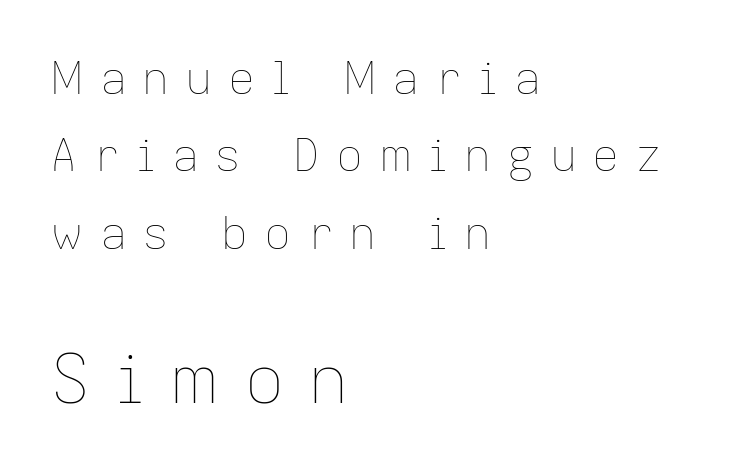
The image shows 68 px thin type, upright; set left-aligned, line spacing 1.72x, unusually wide letter spacing (+0.35 em), not underlined; the second (bottom) block is 1.51x larger; low stroke contrast and a medium x-height.
